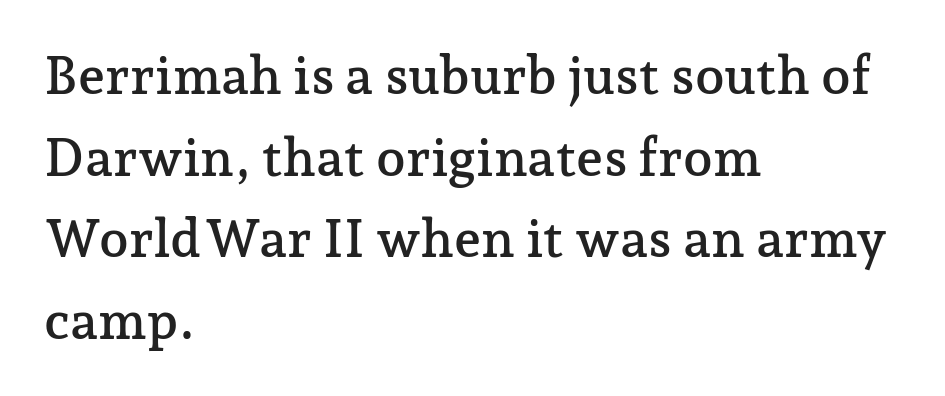
This is roman type, the default non-slanted kind. A student would call this left alignment; a typographer would say flush left, rag right. This block has exactly the height ordinary leading produces. Spacing verdict: proportional, widths tailored to each character.
